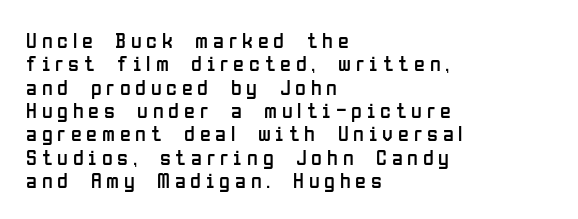
Upright lettering throughout. One glance says dense: line gaps are narrower than usual. Tracking here is generous; glyphs stand well apart from one another. Teacher's note: observe the even left margin — that is flush-left alignment.
